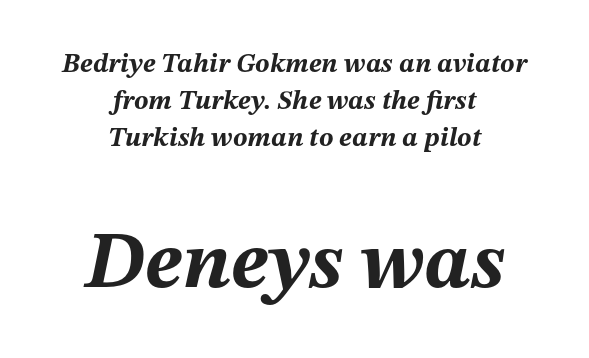
The image shows 80 px bold type, italic (leaning right); set centered, normal line spacing (1.37x), normal letter spacing, not underlined; the second (bottom) block is 2.96x larger; medium stroke contrast and a medium x-height.
